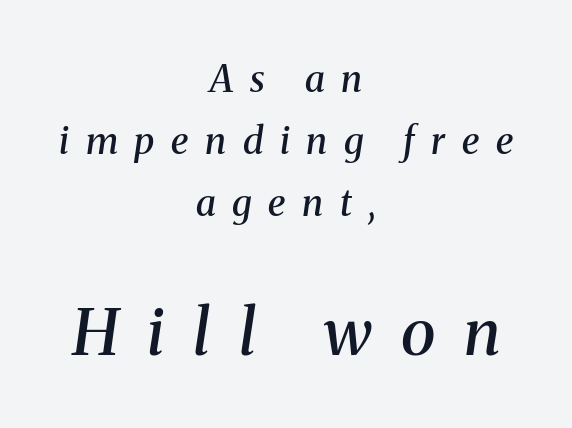
Neither beginnings nor endings align; midpoints do. What's the leading like? Ordinary, nothing unusual. Posture: slanted. A typesetter would call this proportional, since set widths differ per character. Between one letter and the next there's a generous, obvious gap. The passage shown begins with its smaller block and ends with its larger one.
